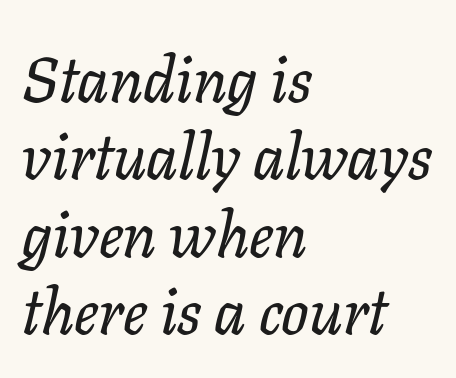
{"serif": "yes", "italic": "yes", "lean": "right", "slant_degrees": 11, "width": "normal", "stroke_contrast": "low", "x_height": "medium", "monospaced": "no", "underline": "no", "align": "left", "line_spacing_ratio": 1.21, "letter_spacing": "normal", "letter_spacing_em": 0.0, "glyph_px": 64}
